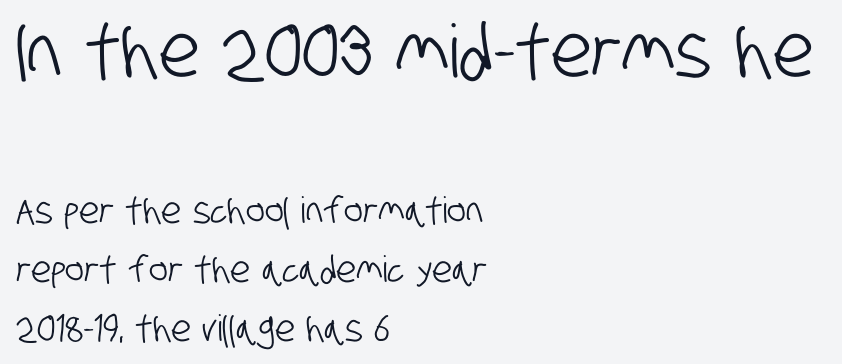
Are there feet on the stems? There aren't — it's a sans. The rendering uses natural spacing where letterforms have individual widths. Clear beneath every line of the passage. Is the letter spacing exaggerated? No — it looks like the ordinary default. Alignment: flush left.
